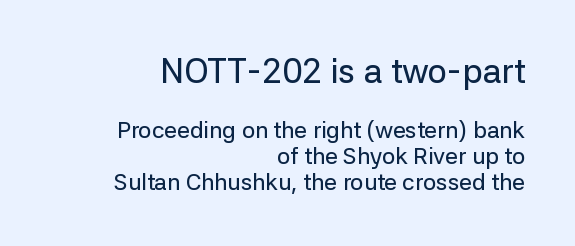
The image shows 34 px sans-serif type, upright; set right-aligned, tight line spacing (1.13x), normal letter spacing, not underlined; the first (top) block is 1.48x larger; low stroke contrast and a medium x-height.
